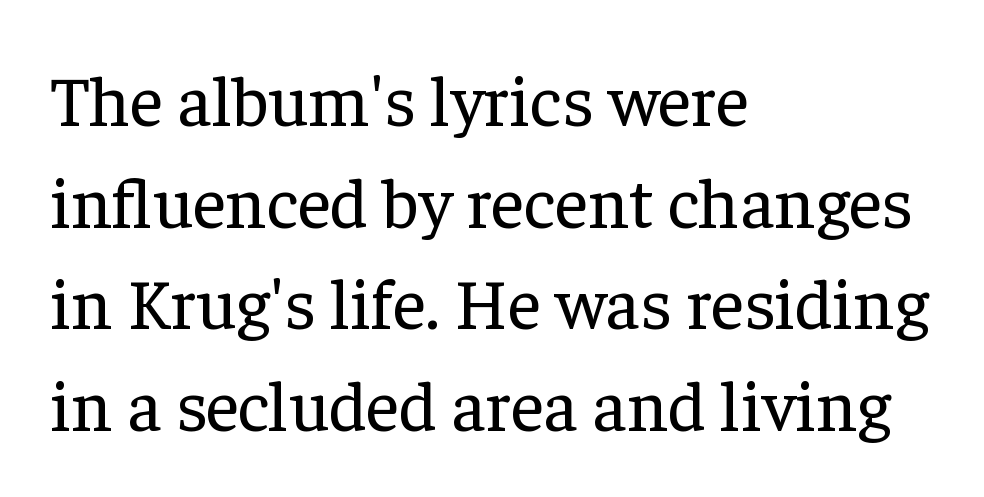
Q: Is the text bold? A: No.
Q: Is the text italic (slanted)? A: No, it is upright.
Q: Is the typeface a serif or a sans-serif typeface? A: Serif.
Q: Is the text underlined? A: No.
Q: How is the paragraph aligned? A: Left-aligned.
Q: Is the spacing between letters normal or unusually wide? A: Normal.
Q: Is the spacing between lines tight, normal or loose? A: Normal.
Q: Width (condensed, normal, or wide)? A: Normal.
Q: Stroke contrast? A: Low.
Q: x-height? A: Medium.
Q: Monospaced? A: No.
